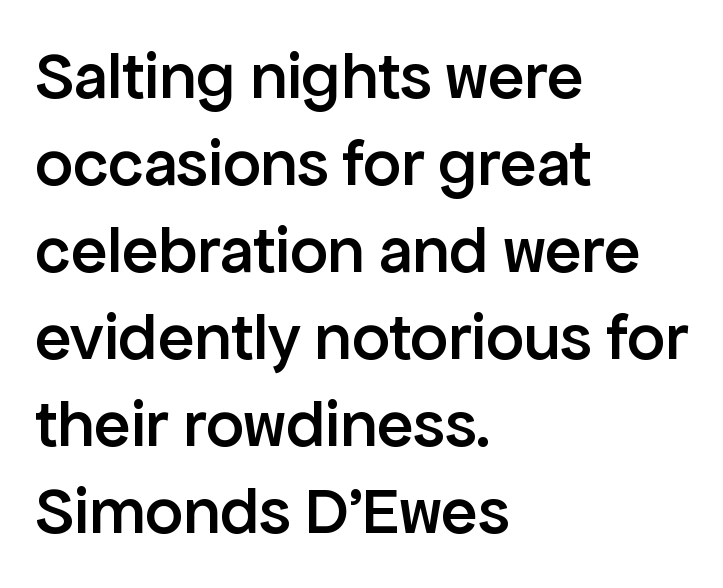
The image shows 67 px semibold sans-serif type, upright; set left-aligned, normal line spacing (1.3x), normal letter spacing, not underlined; low stroke contrast and a medium x-height.
